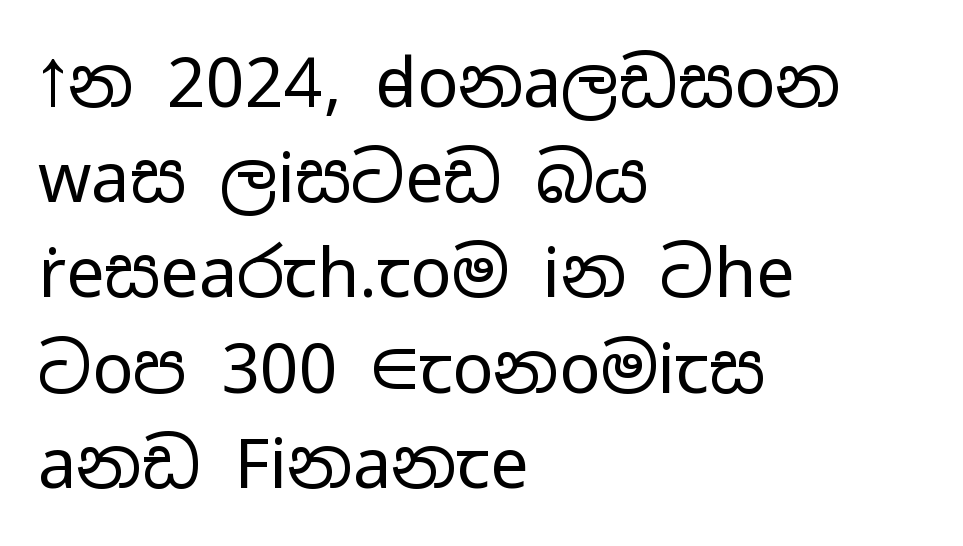
Q: Is the text bold? A: No.
Q: Is the text italic (slanted)? A: No, it is upright.
Q: Is the typeface a serif or a sans-serif typeface? A: Sans-serif.
Q: Is the text underlined? A: No.
Q: How is the paragraph aligned? A: Left-aligned.
Q: Is the spacing between letters normal or unusually wide? A: Normal.
Q: Is the spacing between lines tight, normal or loose? A: Normal.
Q: Width (condensed, normal, or wide)? A: Wide.
Q: Stroke contrast? A: Low.
Q: x-height? A: Medium.
Q: Monospaced? A: No.
